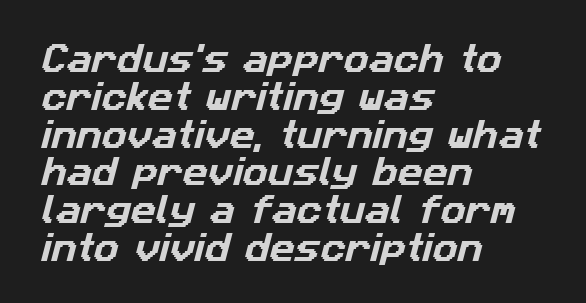
The image shows 31 px sans-serif type; set left-aligned, line spacing 1.22x, normal letter spacing, not underlined; low stroke contrast and a medium x-height.
